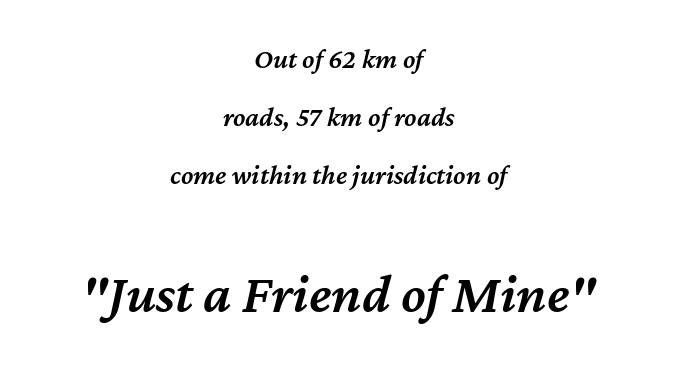
The sample has been set in demibold, a notch under bold. Horizontally, the lines are justified to the midpoint only. Do the characters align in a grid? No, the font is proportional. The passage shown leans; its letterforms are oblique.
